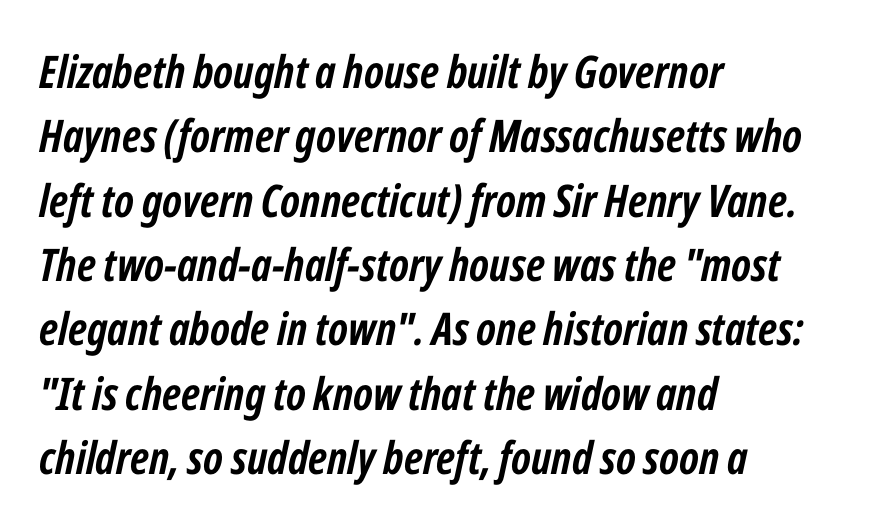
A classic flush-left, rag-right setting is used for this passage. Regular leading. Only glyphs here, with clear space below each row. Rendered with sloped, italic letterforms.
